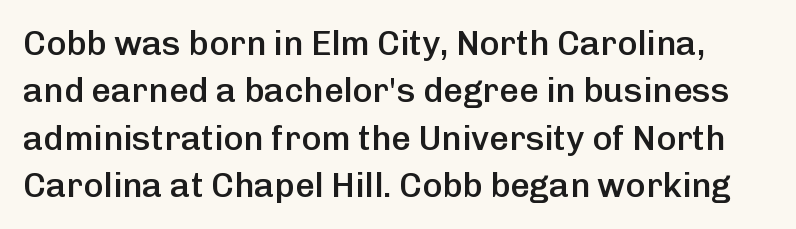
{"serif": "no", "italic": "no", "bold": "semi", "weight": "semibold", "width": "normal", "stroke_contrast": "low", "x_height": "medium", "monospaced": "no", "underline": "no", "line_spacing": "normal", "line_spacing_ratio": 1.39, "letter_spacing": "normal", "letter_spacing_em": 0.0, "glyph_px": 34}
